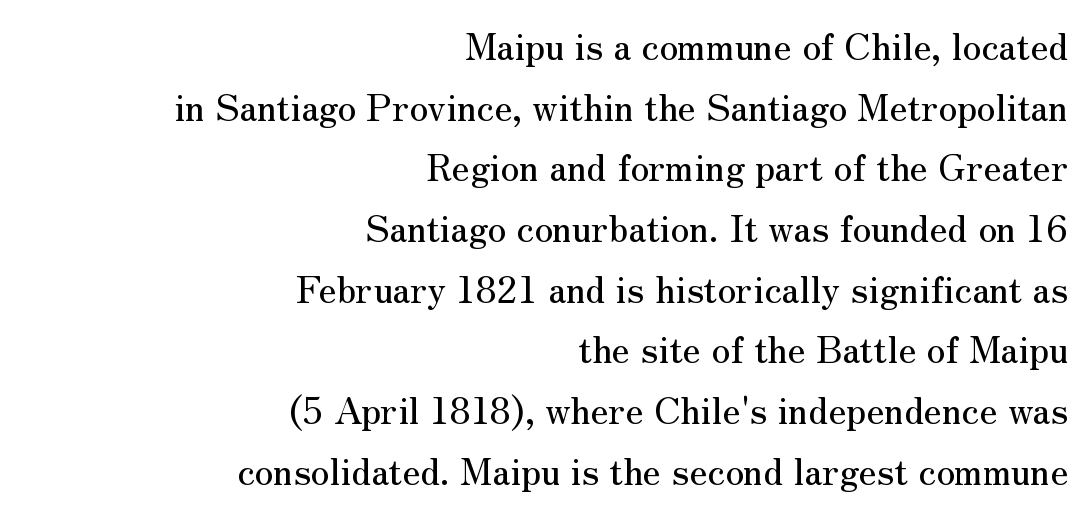
{"serif": "yes", "italic": "no", "width": "normal", "stroke_contrast": "medium", "x_height": "small", "monospaced": "no", "underline": "no", "align": "right", "line_spacing": "normal", "line_spacing_ratio": 1.64, "letter_spacing": "normal", "letter_spacing_em": 0.0, "glyph_px": 37}
